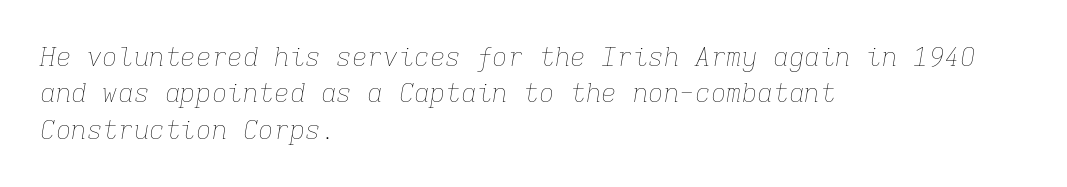
{"italic": "yes", "lean": "right", "slant_degrees": 9, "bold": "no", "underline": "no", "align": "left", "line_spacing": "normal", "line_spacing_ratio": 1.4, "letter_spacing": "normal", "letter_spacing_em": 0.0, "glyph_px": 26}
